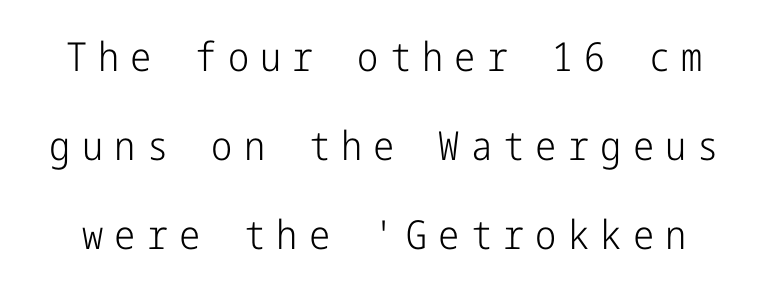
{"serif": "no", "italic": "no", "bold": "no", "weight": "light", "width": "condensed", "stroke_contrast": "low", "x_height": "medium", "underline": "no", "line_spacing": "loose", "line_spacing_ratio": 2.23, "letter_spacing": "wide", "letter_spacing_em": 0.28, "glyph_px": 40}
